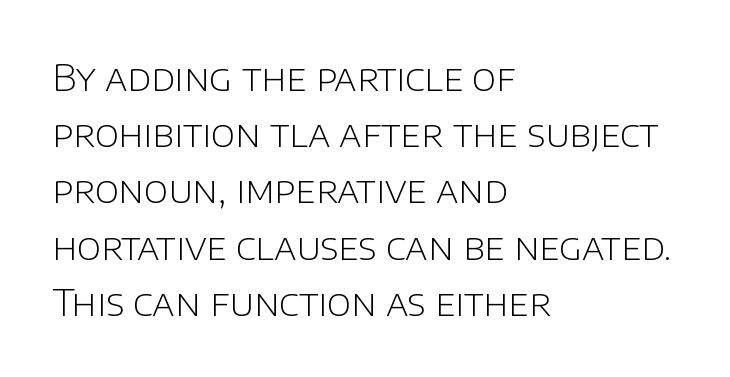
Q: Is the text bold? A: No.
Q: Is the text italic (slanted)? A: No, it is upright.
Q: Is the typeface a serif or a sans-serif typeface? A: Sans-serif.
Q: Is the text underlined? A: No.
Q: How is the paragraph aligned? A: Left-aligned.
Q: Is the spacing between letters normal or unusually wide? A: Normal.
Q: Is the spacing between lines tight, normal or loose? A: Normal.
Q: Width (condensed, normal, or wide)? A: Normal.
Q: Stroke contrast? A: Low.
Q: x-height? A: Large.
Q: Monospaced? A: No.
